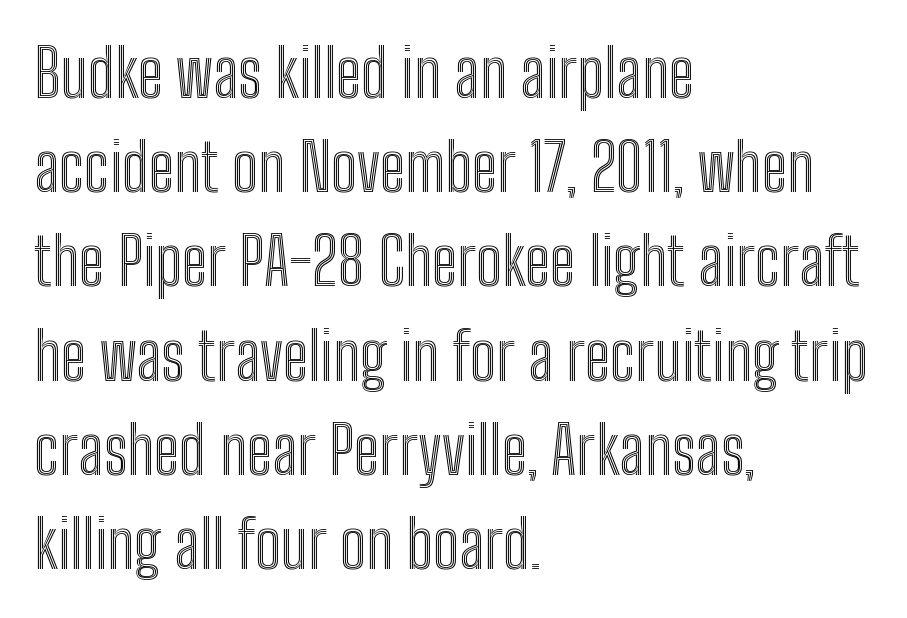
Q: Is the text italic (slanted)? A: No, it is upright.
Q: Is the text underlined? A: No.
Q: How is the paragraph aligned? A: Left-aligned.
Q: Is the spacing between letters normal or unusually wide? A: Normal.
Q: Is the spacing between lines tight, normal or loose? A: Normal.
Q: Width (condensed, normal, or wide)? A: Condensed.
Q: x-height? A: Medium.
Q: Monospaced? A: No.
